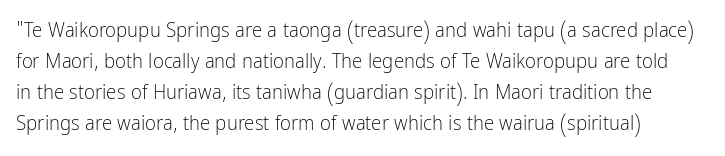
Does the lettering tilt? It doesn't — this is upright. Clear beneath every line of the passage. Normally led — the rows are evenly, conventionally spaced. Letter spacing: default. Stroke thickness stays within the range of a standard reading face or lighter.
